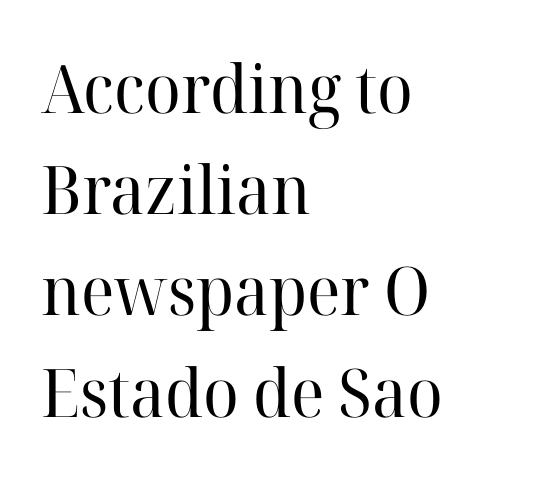
Q: Is the text bold? A: No.
Q: Is the text italic (slanted)? A: No, it is upright.
Q: Is the typeface a serif or a sans-serif typeface? A: Serif.
Q: Is the text underlined? A: No.
Q: How is the paragraph aligned? A: Left-aligned.
Q: Is the spacing between letters normal or unusually wide? A: Normal.
Q: Is the spacing between lines tight, normal or loose? A: Normal.
Q: Width (condensed, normal, or wide)? A: Normal.
Q: Stroke contrast? A: High.
Q: x-height? A: Medium.
Q: Monospaced? A: No.
